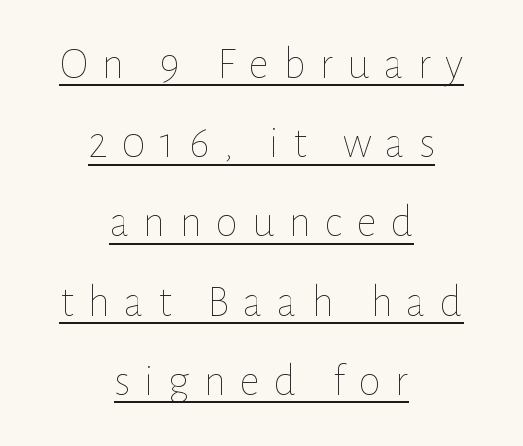
{"italic": "no", "bold": "no", "weight": "thin", "width": "normal", "stroke_contrast": "low", "x_height": "medium", "monospaced": "no", "underline": "yes", "align": "center", "line_spacing_ratio": 1.76, "letter_spacing": "wide", "letter_spacing_em": 0.31, "glyph_px": 45}
